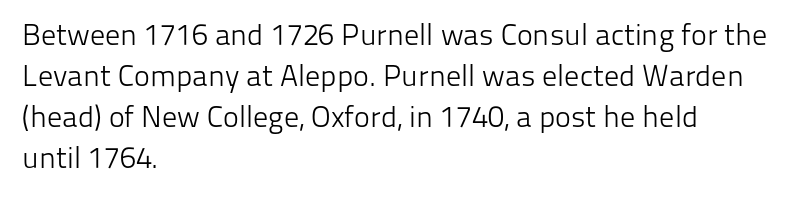
Q: Is the text bold? A: No.
Q: Is the text italic (slanted)? A: No, it is upright.
Q: Is the typeface a serif or a sans-serif typeface? A: Sans-serif.
Q: Is the text underlined? A: No.
Q: How is the paragraph aligned? A: Left-aligned.
Q: Is the spacing between letters normal or unusually wide? A: Normal.
Q: Is the spacing between lines tight, normal or loose? A: Normal.
Q: Width (condensed, normal, or wide)? A: Normal.
Q: Stroke contrast? A: Low.
Q: x-height? A: Medium.
Q: Monospaced? A: No.
